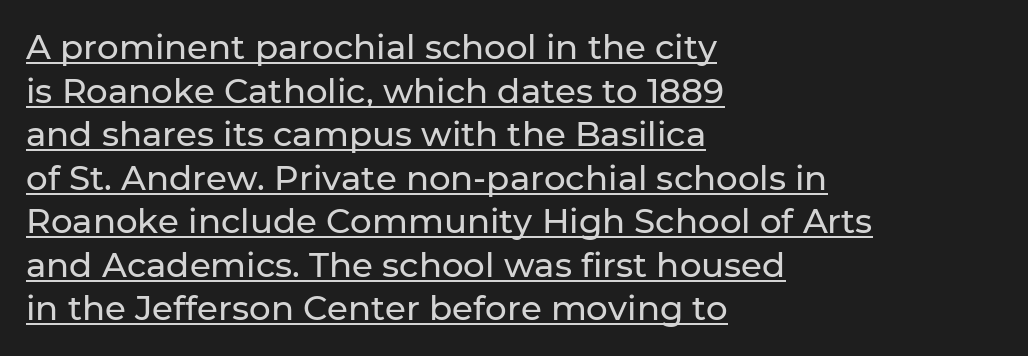
Rows of type keep a routine distance in the vertical direction. This sample uses an upright cut, with every glyph sitting square on the baseline. These lines are composed in type without serifs. The rendering keeps characters at their native spacing. The rendering uses natural spacing where letterforms have individual widths.
